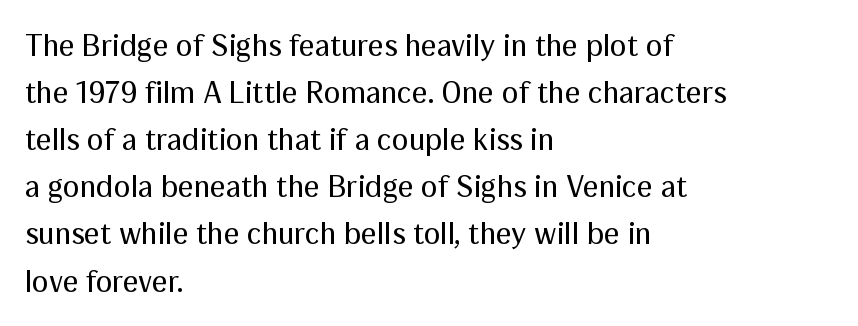
Looks like regular typesetting: each glyph gets only the width it needs. Regarding leading, the lines here are spaced in the standard way. This rendering employs a face without finishing strokes, i.e., a sans-serif. Each line starts at the same left margin while the right side varies. Inter-character spacing is left at the font's built-in metrics.
